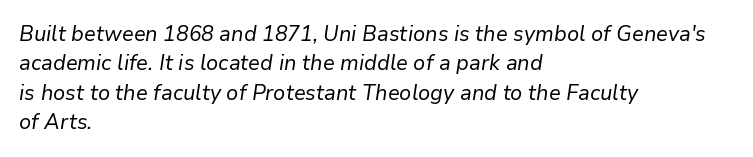
In terms of letterspacing, this is plain default setting. Descenders are the only things crossing below the line. Every character sits at an angle, as italics do. Is the block centered? No — it sits flush against the left margin. Stems here are at most as thick as an everyday book face.
